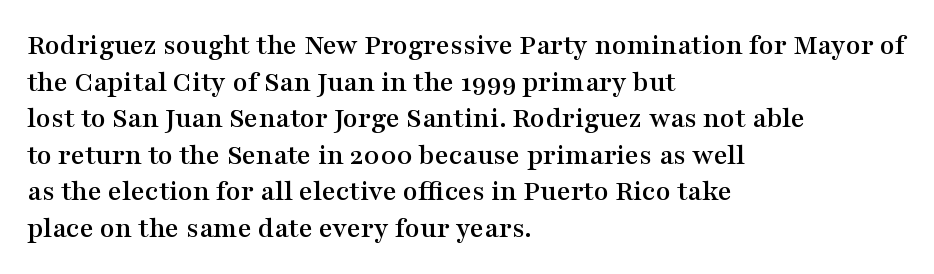
The image shows 30 px wide serif type, upright; set left-aligned, line spacing 1.22x, normal letter spacing, not underlined; medium stroke contrast and a medium x-height.
